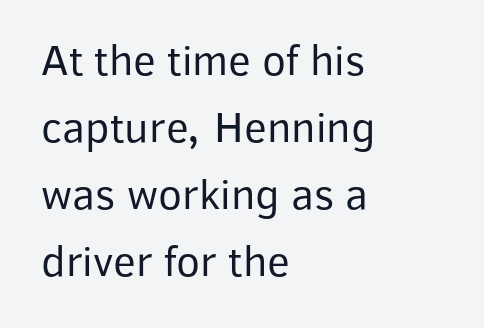
{"serif": "no", "italic": "no", "bold": "no", "weight": "regular", "width": "normal", "stroke_contrast": "low", "x_height": "medium", "monospaced": "no", "underline": "no", "align": "left", "line_spacing": "normal", "line_spacing_ratio": 1.52, "letter_spacing": "normal", "letter_spacing_em": 0.0, "glyph_px": 44}
